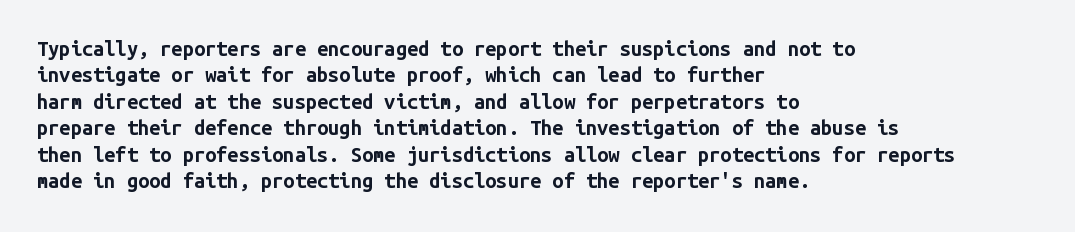
{"italic": "no", "bold": "yes", "underline": "no", "align": "left", "line_spacing": "normal", "line_spacing_ratio": 1.32, "letter_spacing": "normal", "letter_spacing_em": 0.0, "glyph_px": 20}
